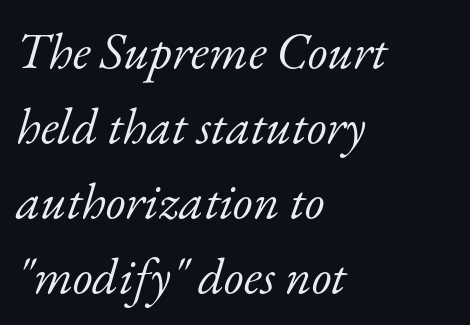
Weight: in the light-to-regular range. The vertical gap from one line to the next is medium. These lines were composed using italics. Caption: standard tracking, unaltered.
